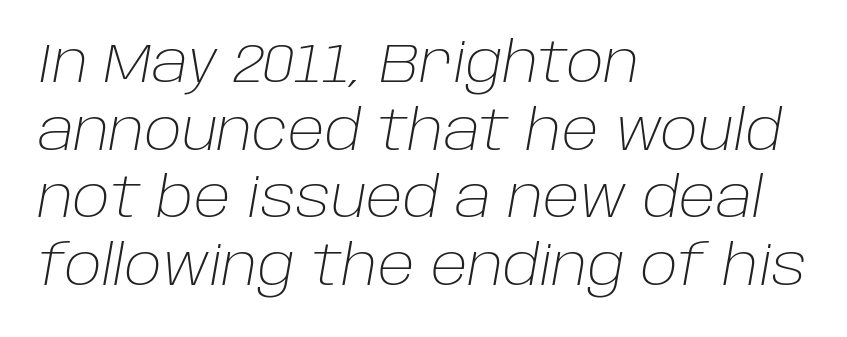
The image shows 55 px light type, italic (leaning right); set left-aligned, line spacing 1.23x, normal letter spacing, not underlined; low stroke contrast and a large x-height.
